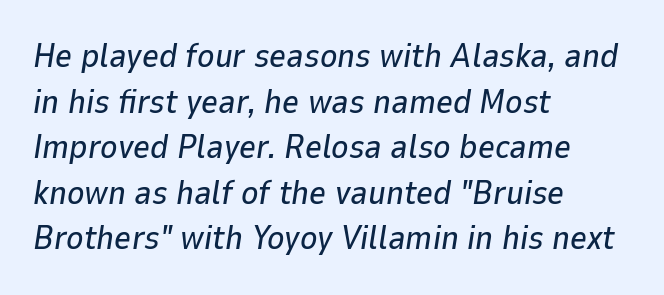
{"italic": "yes", "lean": "right", "slant_degrees": 9, "width": "normal", "stroke_contrast": "low", "x_height": "medium", "monospaced": "no", "underline": "no", "align": "left", "line_spacing": "normal", "line_spacing_ratio": 1.38, "letter_spacing": "normal", "letter_spacing_em": 0.0, "glyph_px": 33}
